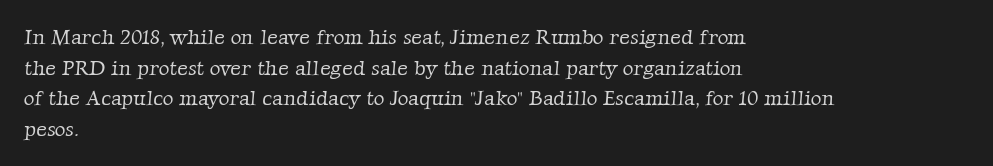
Q: Is the text bold? A: No.
Q: Is the text underlined? A: No.
Q: How is the paragraph aligned? A: Left-aligned.
Q: Is the spacing between letters normal or unusually wide? A: Normal.
Q: Is the spacing between lines tight, normal or loose? A: Normal.
